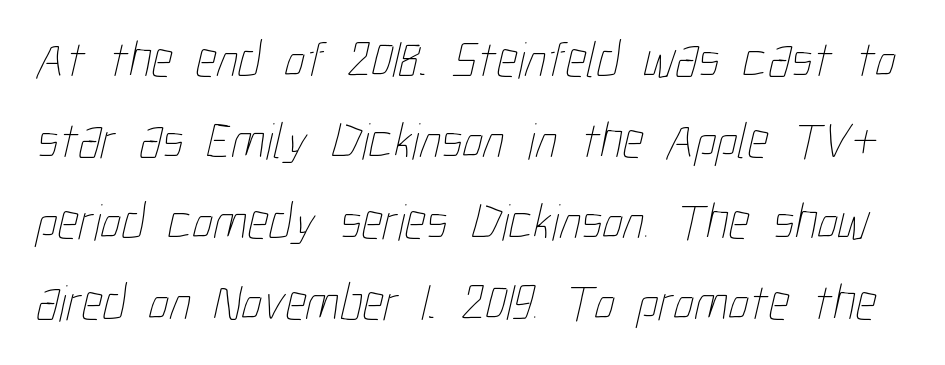
The image shows 52 px thin, condensed type; set normal line spacing (1.56x), normal letter spacing, not underlined; low stroke contrast and a medium x-height.
